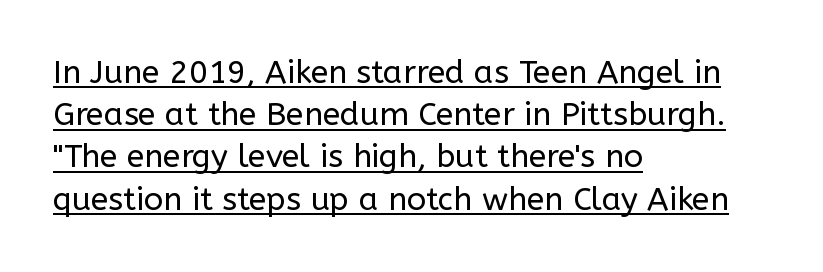
Q: Is the text bold? A: No.
Q: Is the text italic (slanted)? A: No, it is upright.
Q: Is the typeface a serif or a sans-serif typeface? A: Sans-serif.
Q: Is the text underlined? A: Yes.
Q: How is the paragraph aligned? A: Left-aligned.
Q: Is the spacing between letters normal or unusually wide? A: Normal.
Q: Is the spacing between lines tight, normal or loose? A: Normal.
Q: Width (condensed, normal, or wide)? A: Normal.
Q: Stroke contrast? A: Low.
Q: x-height? A: Medium.
Q: Monospaced? A: No.
